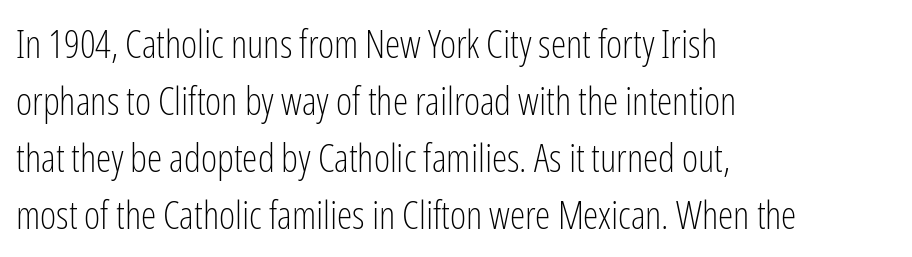
Q: Is the text bold? A: No.
Q: Is the text italic (slanted)? A: No, it is upright.
Q: Is the typeface a serif or a sans-serif typeface? A: Sans-serif.
Q: Is the text underlined? A: No.
Q: How is the paragraph aligned? A: Left-aligned.
Q: Is the spacing between letters normal or unusually wide? A: Normal.
Q: Is the spacing between lines tight, normal or loose? A: Normal.
Q: Width (condensed, normal, or wide)? A: Condensed.
Q: Stroke contrast? A: Low.
Q: x-height? A: Medium.
Q: Monospaced? A: No.
